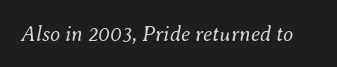
The passage shown has conventional tracking throughout. Every character sits at an angle, as italics do. A quiet, ordinary-to-light weight characterises the typeface. No word sits above an underline.
